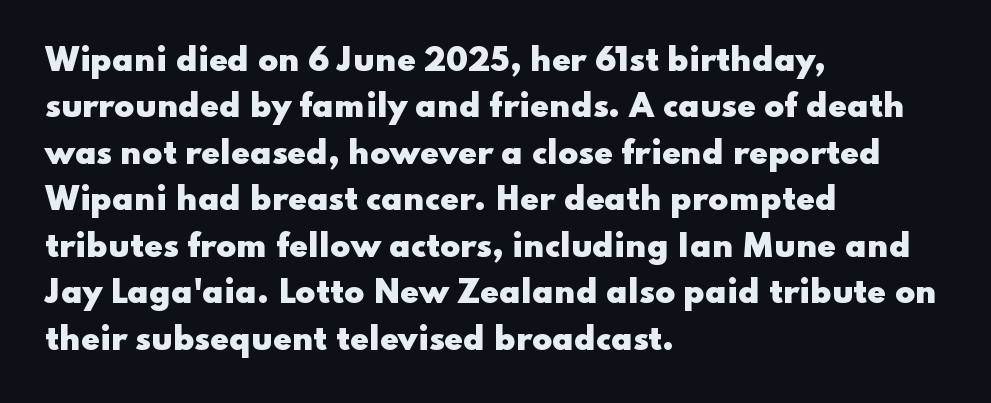
Posture: straight, roman, zero tilt. Note the varied advance widths — an 'i' is clearly narrower than an 'm'. Horizontal bands of white between lines are of average thickness. Compared with typical body copy, the letter spacing here is the same.
